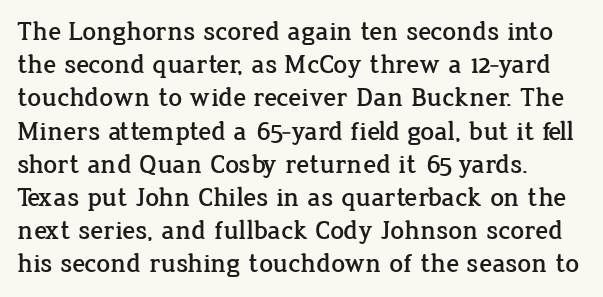
{"italic": "no", "underline": "no", "line_spacing_ratio": 1.23, "letter_spacing": "normal", "letter_spacing_em": 0.0, "glyph_px": 27}
